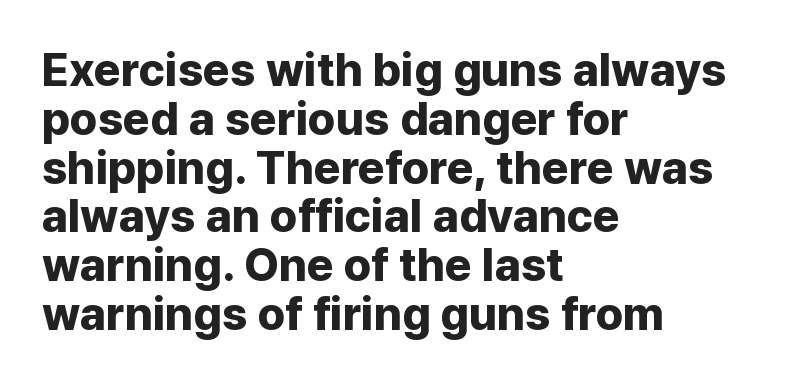
Q: Is the text bold? A: Yes.
Q: Is the text italic (slanted)? A: No, it is upright.
Q: Is the typeface a serif or a sans-serif typeface? A: Sans-serif.
Q: Is the text underlined? A: No.
Q: How is the paragraph aligned? A: Left-aligned.
Q: Is the spacing between letters normal or unusually wide? A: Normal.
Q: Is the spacing between lines tight, normal or loose? A: Tight.
Q: Width (condensed, normal, or wide)? A: Normal.
Q: Stroke contrast? A: Low.
Q: x-height? A: Medium.
Q: Monospaced? A: No.
